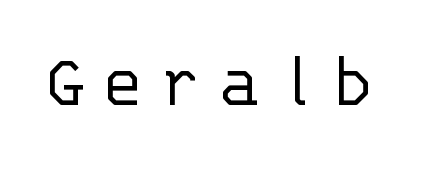
The image shows 80 px light sans-serif type, upright, monospaced; set unusually wide letter spacing (+0.23 em), not underlined; low stroke contrast and a large x-height.
